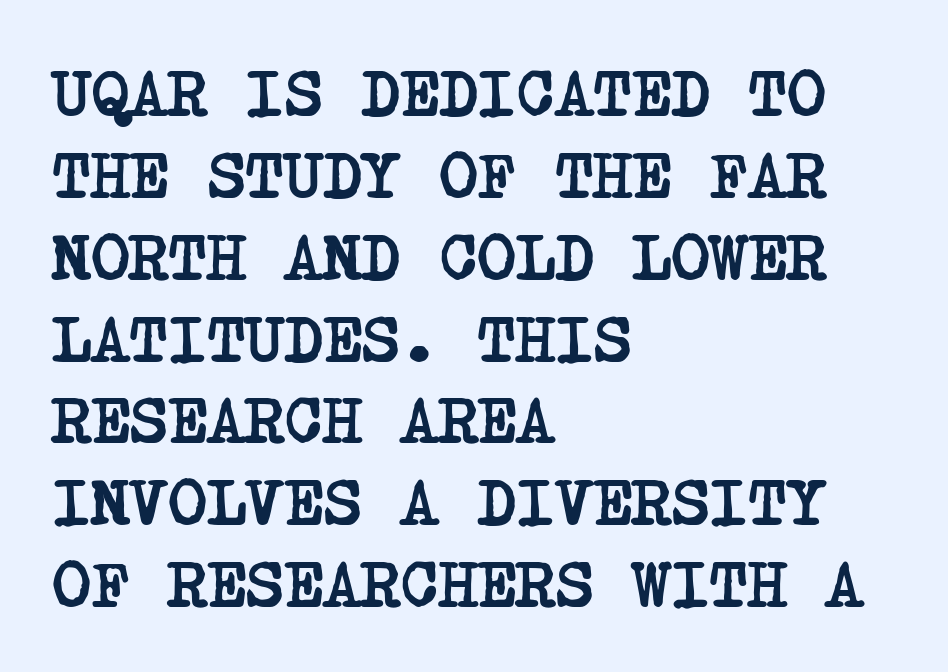
Q: Is the text bold? A: Yes.
Q: Is the typeface a serif or a sans-serif typeface? A: Serif.
Q: Is the text underlined? A: No.
Q: How is the paragraph aligned? A: Left-aligned.
Q: Is the spacing between letters normal or unusually wide? A: Normal.
Q: Width (condensed, normal, or wide)? A: Condensed.
Q: Stroke contrast? A: Low.
Q: x-height? A: Large.
